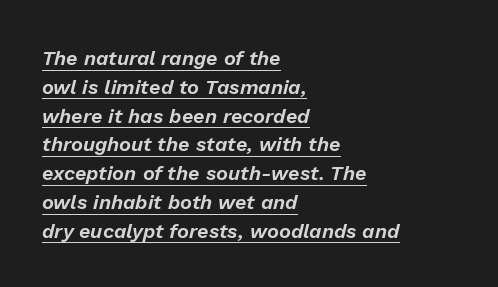
The tracking reads as untouched default to a designer's eye. Short and long lines alike share a common starting point at left. The words here are underlined. Slanted lettering throughout. The leading is moderate, giving the passage an even texture.
